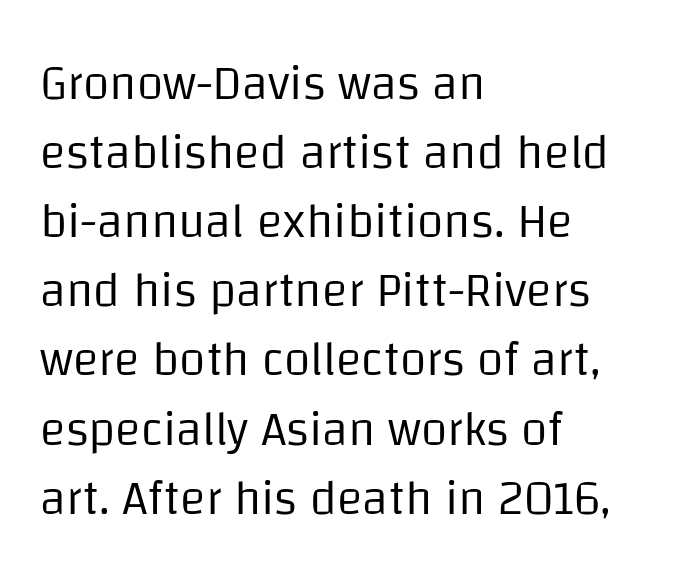
The image shows 48 px regular-weight sans-serif type, upright; set left-aligned, normal line spacing (1.44x), normal letter spacing, not underlined; low stroke contrast and a large x-height.
